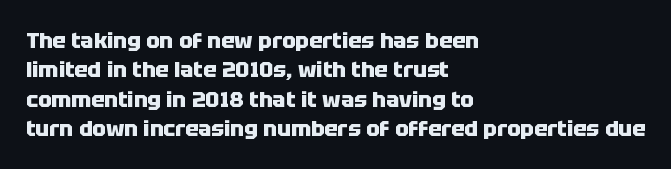
Every character sits straight up, as roman type does. Visually the block forms a straight wall on the left and a jagged coastline on the right. I'd describe the lettering as bold — thick and assertive. Unmarked baselines from the first word to the last.
